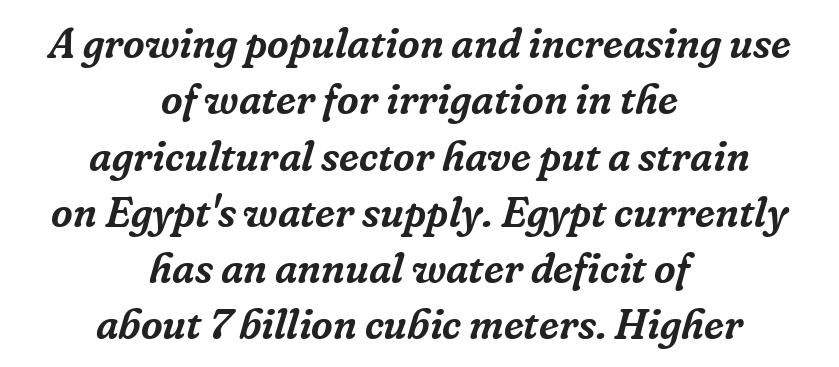
{"serif": "yes", "italic": "yes", "lean": "right", "slant_degrees": 16, "width": "normal", "stroke_contrast": "low", "x_height": "medium", "monospaced": "no", "underline": "no", "align": "center", "line_spacing": "normal", "line_spacing_ratio": 1.34, "letter_spacing": "normal", "letter_spacing_em": 0.0, "glyph_px": 42}
